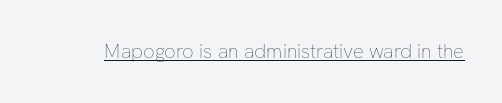
Between one letter and the next there's only the usual sliver of space. A roman cut, with each character standing at attention. The rendered words wear a rule along their underside. Heaviness? Minimal to ordinary, like unemphasized prose.
